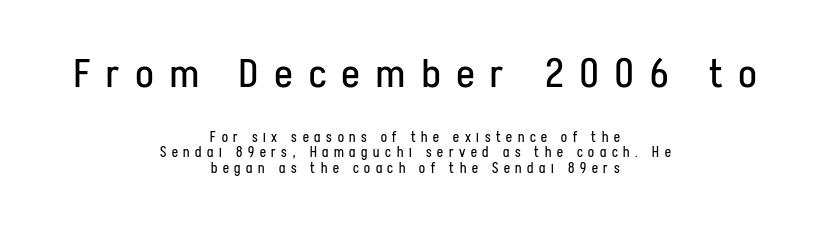
{"serif": "no", "italic": "no", "bold": "no", "weight": "regular", "width": "condensed", "stroke_contrast": "low", "x_height": "medium", "monospaced": "no", "underline": "no", "align": "center", "line_spacing": "tight", "line_spacing_ratio": 1.12, "letter_spacing": "wide", "letter_spacing_em": 0.41, "larger_block": "first", "size_ratio": 2.93, "glyph_px": 41}
